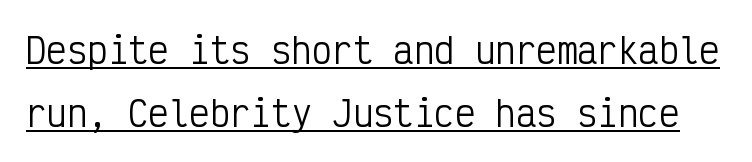
The specimen includes a rule beneath the text block's lines. These lines are composed in type without serifs. The passage shown is typed in a monospace face where columns stay perfectly aligned. Unlike italic type, these characters show no tilt at all.
